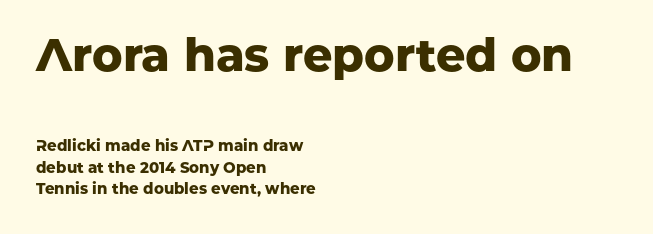
{"serif": "no", "italic": "no", "bold": "yes", "weight": "heavy", "width": "normal", "stroke_contrast": "low", "x_height": "medium", "monospaced": "no", "underline": "no", "align": "left", "line_spacing": "normal", "line_spacing_ratio": 1.44, "letter_spacing": "normal", "letter_spacing_em": 0.0, "larger_block": "first", "size_ratio": 3.07, "glyph_px": 46}
